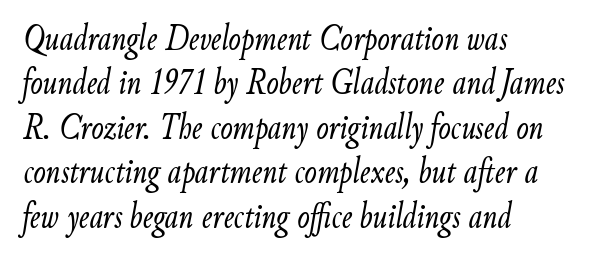
{"italic": "yes", "lean": "right", "slant_degrees": 9, "bold": "no", "weight": "light", "width": "condensed", "stroke_contrast": "low", "x_height": "small", "monospaced": "no", "underline": "no", "align": "left", "line_spacing_ratio": 1.2, "letter_spacing": "normal", "letter_spacing_em": 0.0, "glyph_px": 37}
